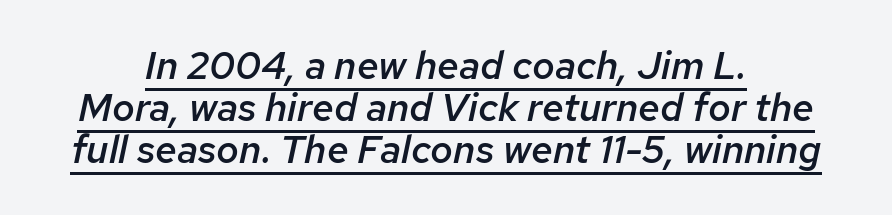
The image shows 39 px semibold type, italic (leaning right); set centered, tight line spacing (1.08x), normal letter spacing, underlined; low stroke contrast and a medium x-height.
